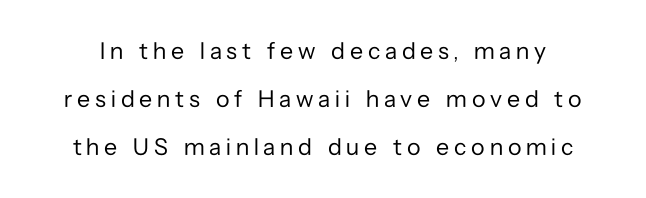
Stem width sits at or under what a default text font uses. Style check: upright. Someone cranked the tracking dial way up on this one. Glance below the letters and you will spot only blank space.
